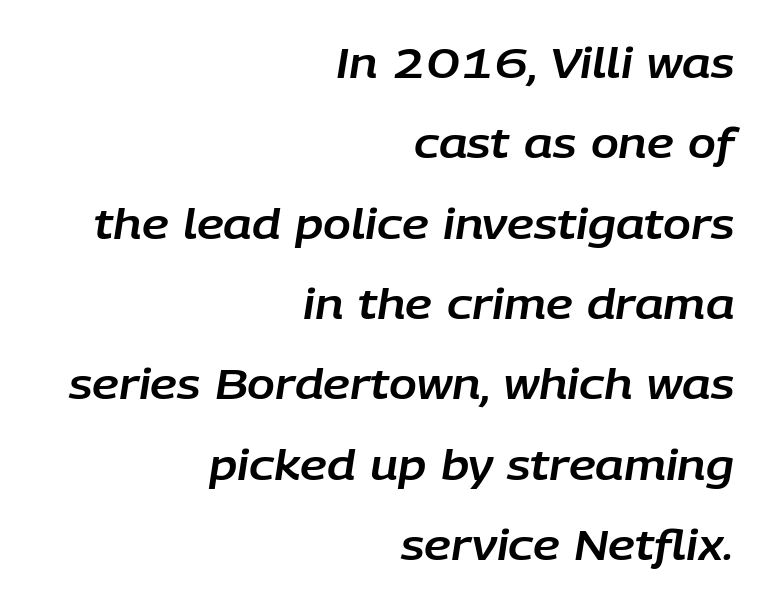
The image shows 41 px text type, italic (leaning right); set right-aligned, loose line spacing (1.96x), normal letter spacing, not underlined; low stroke contrast and a large x-height.
